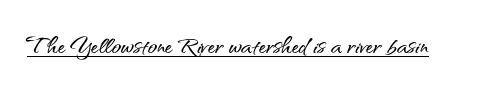
Q: Is the text italic (slanted)? A: Yes.
Q: Is the typeface a serif or a sans-serif typeface? A: Sans-serif.
Q: Is the text underlined? A: Yes.
Q: Is the spacing between letters normal or unusually wide? A: Normal.
Q: Width (condensed, normal, or wide)? A: Normal.
Q: Stroke contrast? A: Medium.
Q: x-height? A: Small.
Q: Monospaced? A: No.
